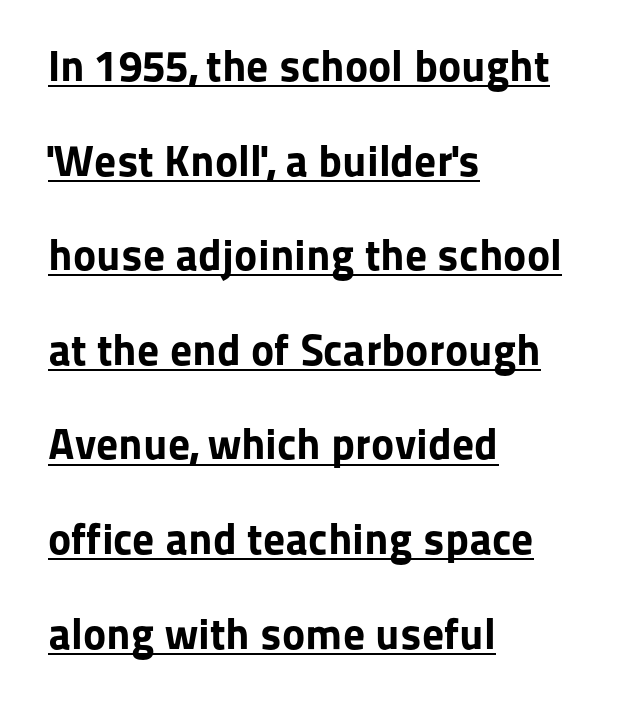
Q: Is the text bold? A: Yes.
Q: Is the text italic (slanted)? A: No, it is upright.
Q: Is the typeface a serif or a sans-serif typeface? A: Sans-serif.
Q: Is the text underlined? A: Yes.
Q: How is the paragraph aligned? A: Left-aligned.
Q: Is the spacing between letters normal or unusually wide? A: Normal.
Q: Is the spacing between lines tight, normal or loose? A: Loose.
Q: Width (condensed, normal, or wide)? A: Normal.
Q: Stroke contrast? A: Low.
Q: x-height? A: Medium.
Q: Monospaced? A: No.
